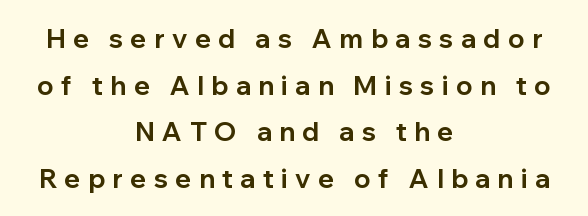
{"italic": "no", "bold": "yes", "underline": "no", "align": "center", "line_spacing_ratio": 1.79, "letter_spacing": "wide", "letter_spacing_em": 0.29, "glyph_px": 26}
